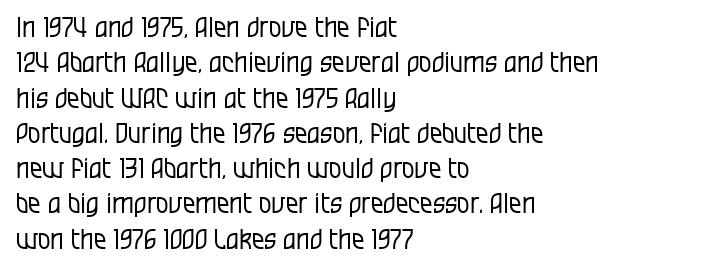
Q: Is the text bold? A: No.
Q: Is the text italic (slanted)? A: No, it is upright.
Q: Is the typeface a serif or a sans-serif typeface? A: Sans-serif.
Q: Is the text underlined? A: No.
Q: How is the paragraph aligned? A: Left-aligned.
Q: Is the spacing between letters normal or unusually wide? A: Normal.
Q: Is the spacing between lines tight, normal or loose? A: Normal.
Q: Width (condensed, normal, or wide)? A: Condensed.
Q: Stroke contrast? A: Low.
Q: x-height? A: Large.
Q: Monospaced? A: No.
